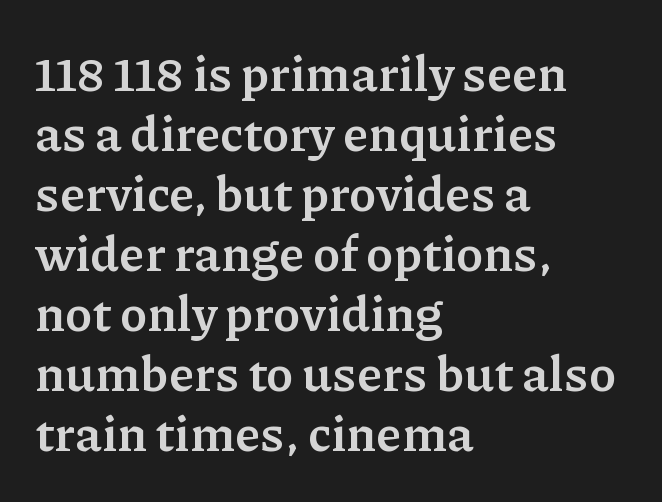
Q: Is the text bold? A: Yes.
Q: Is the text italic (slanted)? A: No, it is upright.
Q: Is the typeface a serif or a sans-serif typeface? A: Serif.
Q: Is the text underlined? A: No.
Q: How is the paragraph aligned? A: Left-aligned.
Q: Is the spacing between letters normal or unusually wide? A: Normal.
Q: Width (condensed, normal, or wide)? A: Normal.
Q: Stroke contrast? A: Low.
Q: x-height? A: Medium.
Q: Monospaced? A: No.
